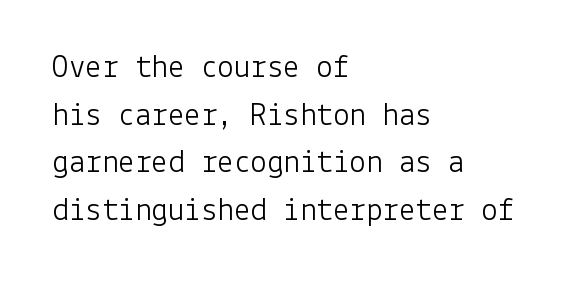
Q: Is the text bold? A: No.
Q: Is the text italic (slanted)? A: No, it is upright.
Q: Is the typeface a serif or a sans-serif typeface? A: Sans-serif.
Q: Is the text underlined? A: No.
Q: How is the paragraph aligned? A: Left-aligned.
Q: Is the spacing between letters normal or unusually wide? A: Normal.
Q: Is the spacing between lines tight, normal or loose? A: Normal.
Q: Width (condensed, normal, or wide)? A: Normal.
Q: Stroke contrast? A: Low.
Q: x-height? A: Medium.
